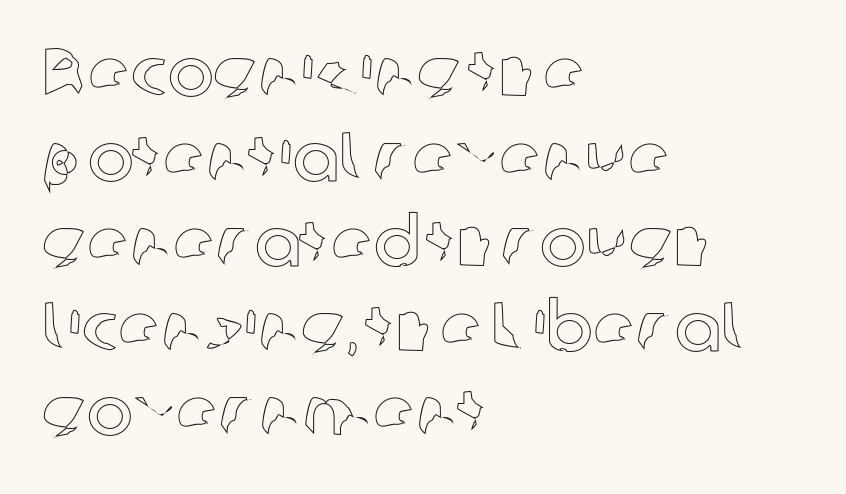
{"italic": "no", "width": "normal", "x_height": "medium", "monospaced": "no", "underline": "no", "align": "left", "line_spacing_ratio": 1.23, "letter_spacing": "normal", "letter_spacing_em": 0.0, "glyph_px": 69}
